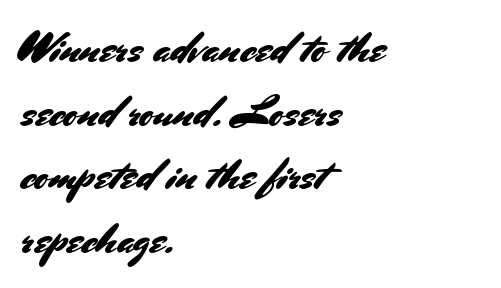
The image shows 43 px sans-serif type; set left-aligned, normal line spacing (1.48x), normal letter spacing, not underlined; medium stroke contrast and a small x-height.
